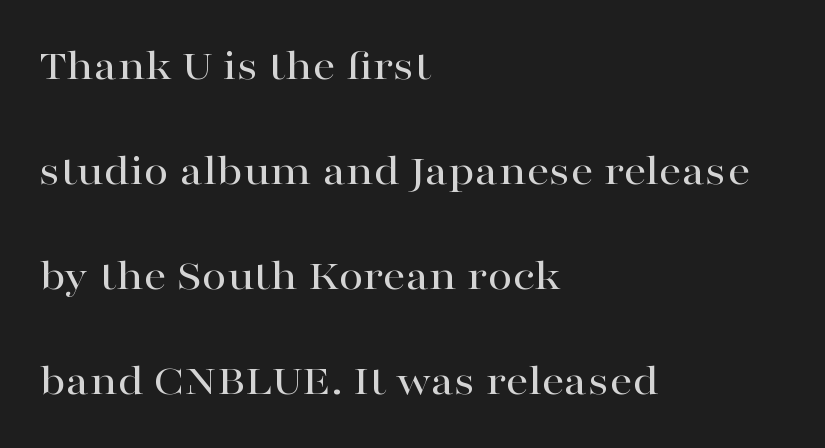
Observe the serifs anchoring each vertical stroke in this sample. The rendering uses natural spacing where letterforms have individual widths. These lines keep a tight, regular rhythm from letter to letter. Widely set lines give the paragraph a tall, airy silhouette. Ascenders rise straight up at ninety degrees.
